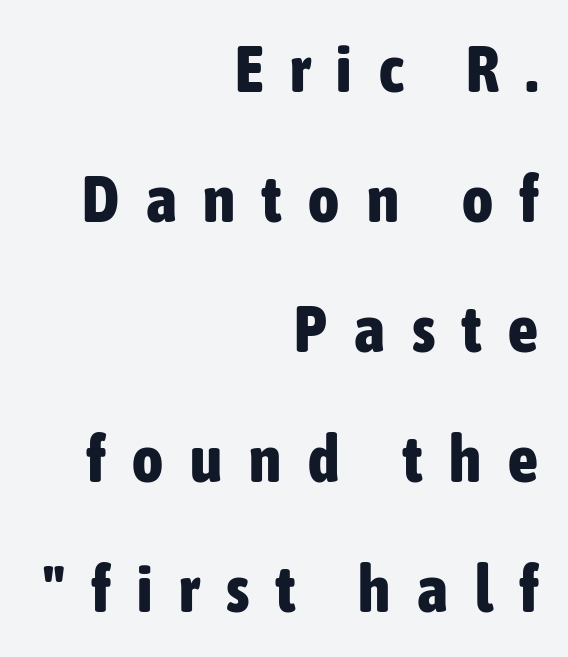
{"serif": "no", "italic": "no", "bold": "yes", "weight": "bold", "width": "condensed", "stroke_contrast": "low", "x_height": "medium", "monospaced": "no", "underline": "no", "align": "right", "line_spacing": "loose", "line_spacing_ratio": 1.97, "letter_spacing": "wide", "letter_spacing_em": 0.41, "glyph_px": 66}
